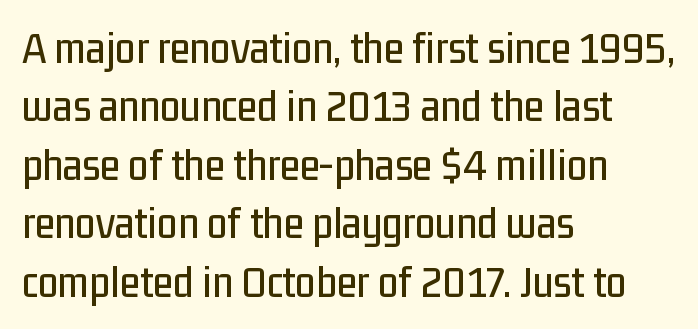
Q: Is the text italic (slanted)? A: No, it is upright.
Q: Is the typeface a serif or a sans-serif typeface? A: Sans-serif.
Q: Is the text underlined? A: No.
Q: How is the paragraph aligned? A: Left-aligned.
Q: Is the spacing between letters normal or unusually wide? A: Normal.
Q: Is the spacing between lines tight, normal or loose? A: Normal.
Q: Width (condensed, normal, or wide)? A: Condensed.
Q: Stroke contrast? A: Low.
Q: x-height? A: Medium.
Q: Monospaced? A: No.
